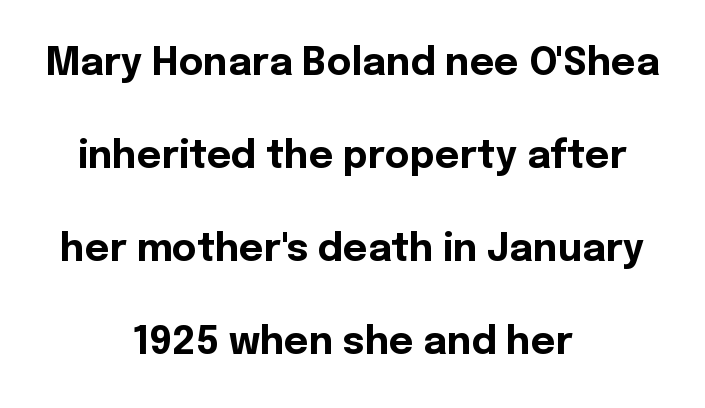
The image shows 38 px bold sans-serif type, upright; set centered, loose line spacing (2.45x), normal letter spacing, not underlined; a medium x-height.
